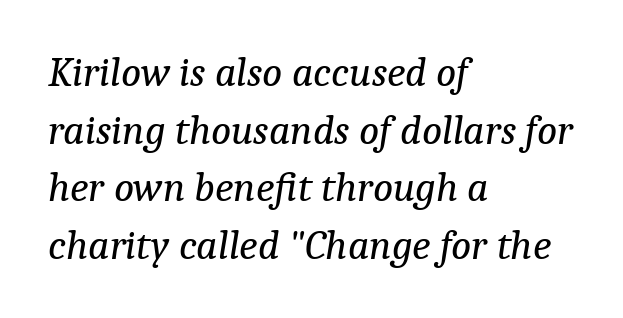
Q: Is the text bold? A: No.
Q: Is the text italic (slanted)? A: Yes, it leans right by about 9 degrees.
Q: Is the typeface a serif or a sans-serif typeface? A: Serif.
Q: Is the text underlined? A: No.
Q: How is the paragraph aligned? A: Left-aligned.
Q: Is the spacing between letters normal or unusually wide? A: Normal.
Q: Is the spacing between lines tight, normal or loose? A: Normal.
Q: Width (condensed, normal, or wide)? A: Normal.
Q: Stroke contrast? A: Low.
Q: x-height? A: Medium.
Q: Monospaced? A: No.
